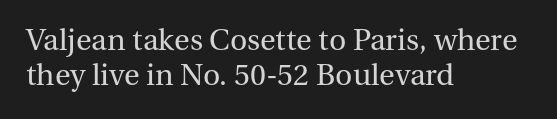
Q: Is the text bold? A: No.
Q: Is the text italic (slanted)? A: No, it is upright.
Q: Is the typeface a serif or a sans-serif typeface? A: Serif.
Q: Is the text underlined? A: No.
Q: How is the paragraph aligned? A: Left-aligned.
Q: Is the spacing between letters normal or unusually wide? A: Normal.
Q: Is the spacing between lines tight, normal or loose? A: Tight.
Q: Width (condensed, normal, or wide)? A: Normal.
Q: Stroke contrast? A: Medium.
Q: x-height? A: Medium.
Q: Monospaced? A: No.
